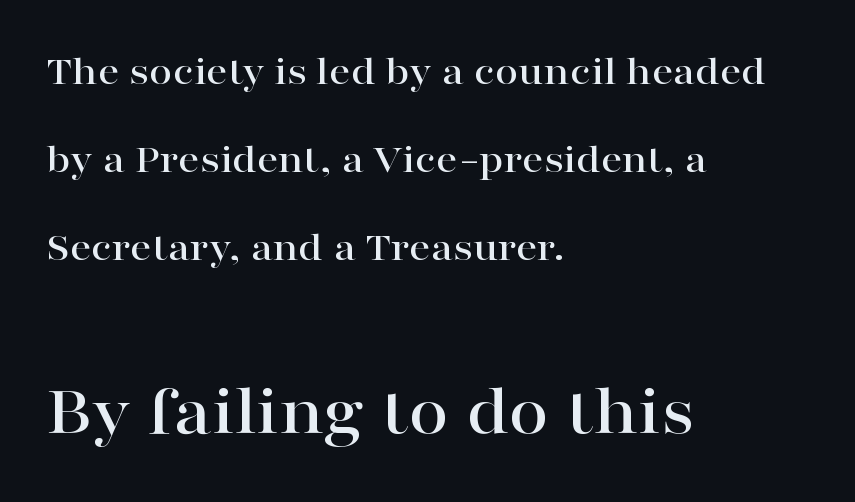
{"serif": "yes", "italic": "no", "width": "wide", "stroke_contrast": "high", "x_height": "medium", "monospaced": "no", "underline": "no", "align": "left", "line_spacing": "loose", "line_spacing_ratio": 2.09, "letter_spacing": "normal", "letter_spacing_em": 0.0, "larger_block": "second", "size_ratio": 1.74, "glyph_px": 73}
